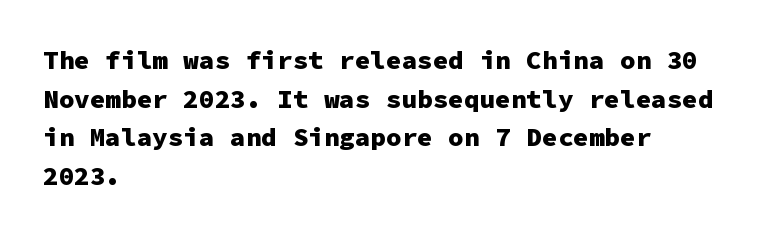
{"italic": "no", "bold": "yes", "underline": "no", "align": "left", "line_spacing": "normal", "line_spacing_ratio": 1.49, "letter_spacing": "normal", "letter_spacing_em": 0.0, "glyph_px": 26}
